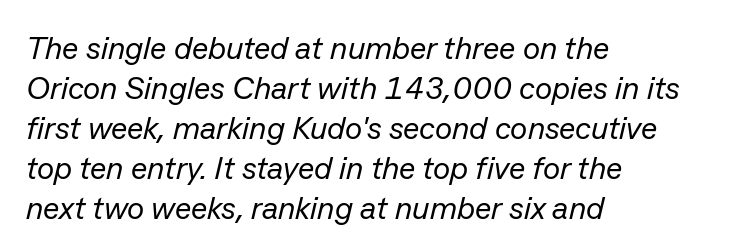
This rendering features lettering with no underline. Quick note: italic. In terms of letterspacing, this is plain default setting. The typeface has the unassuming heft of standard copy or less. The passage shown is typed in a proportional face where columns would drift. Evenly set lines give the paragraph a standard silhouette.
